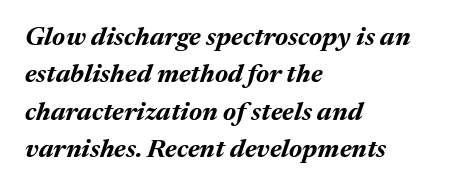
Q: Is the text bold? A: Yes.
Q: Is the text italic (slanted)? A: Yes, it leans right by about 17 degrees.
Q: Is the text underlined? A: No.
Q: How is the paragraph aligned? A: Left-aligned.
Q: Is the spacing between letters normal or unusually wide? A: Normal.
Q: Is the spacing between lines tight, normal or loose? A: Normal.
